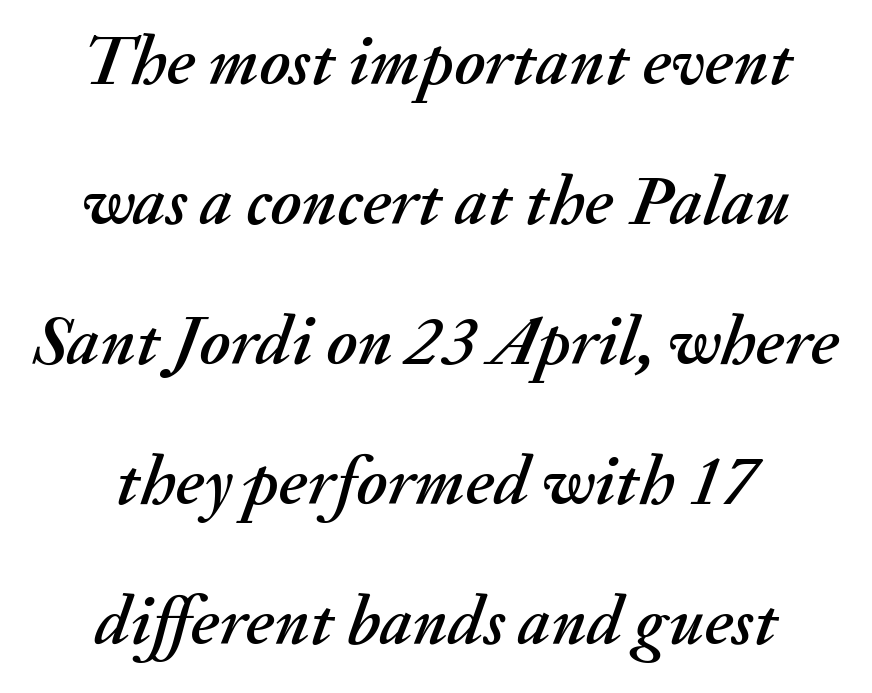
Anything drawn beneath the words? Only blank space. The lines are spread far apart with generous leading. The whitespace from short lines is split evenly between both sides. Quick note: italic. Each letter keeps its own natural width here, so spacing adapts to shape. Students, note that the glyphs here touch the page at normal intervals.
